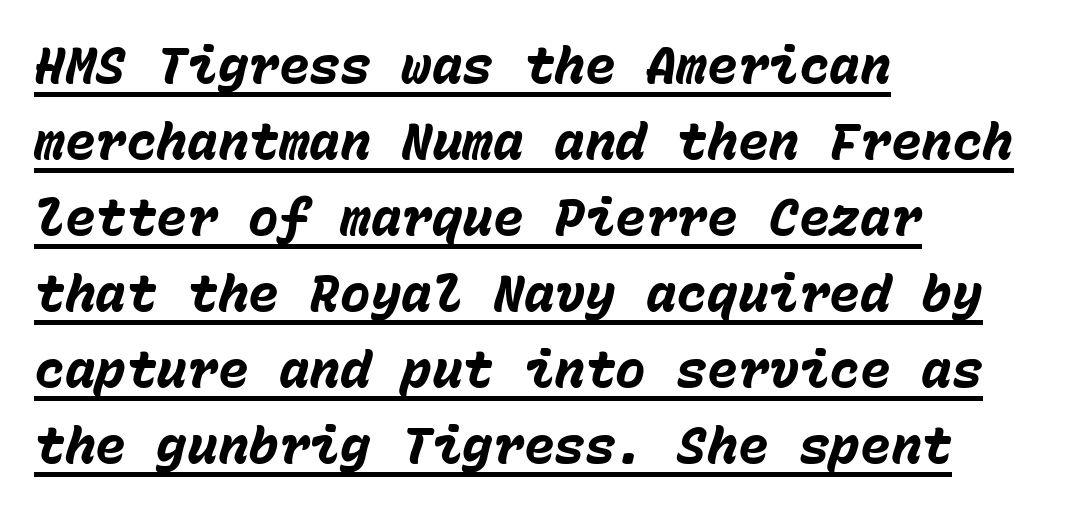
Fixed-width glyphs throughout — classic coding-font behaviour. The specimen reads as italic at a glance. Does the leading feel generous? No, just average. You can see a thin bar hugging the bottom of the glyphs. Strong, thick strokes mark this as bold type.
